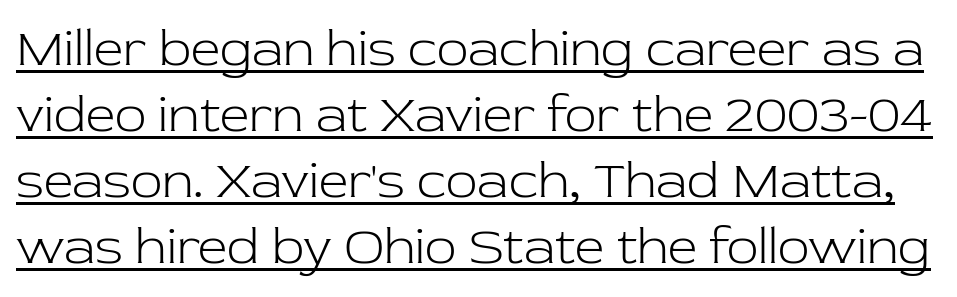
Q: Is the text bold? A: No.
Q: Is the text italic (slanted)? A: No, it is upright.
Q: Is the typeface a serif or a sans-serif typeface? A: Serif.
Q: Is the text underlined? A: Yes.
Q: Is the spacing between letters normal or unusually wide? A: Normal.
Q: Is the spacing between lines tight, normal or loose? A: Normal.
Q: Width (condensed, normal, or wide)? A: Normal.
Q: Stroke contrast? A: Low.
Q: x-height? A: Medium.
Q: Monospaced? A: No.
